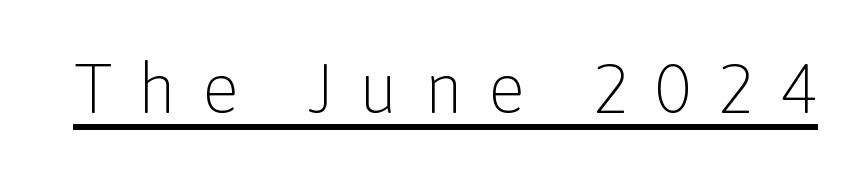
The image shows 69 px light sans-serif type, upright; set unusually wide letter spacing (+0.37 em), underlined; low stroke contrast and a medium x-height.
